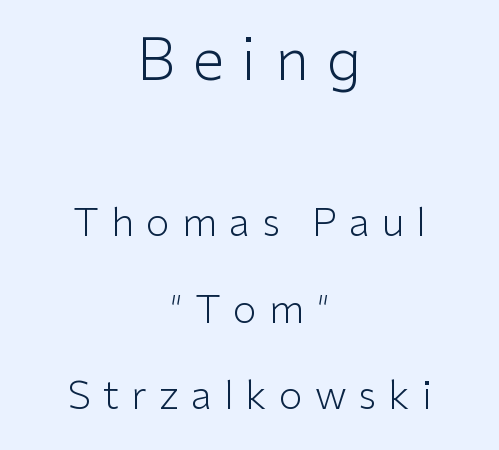
{"serif": "no", "italic": "no", "bold": "no", "weight": "light", "width": "normal", "stroke_contrast": "low", "x_height": "medium", "monospaced": "no", "underline": "no", "align": "center", "line_spacing": "loose", "line_spacing_ratio": 2.22, "letter_spacing": "wide", "letter_spacing_em": 0.31, "larger_block": "first", "size_ratio": 1.49, "glyph_px": 58}
